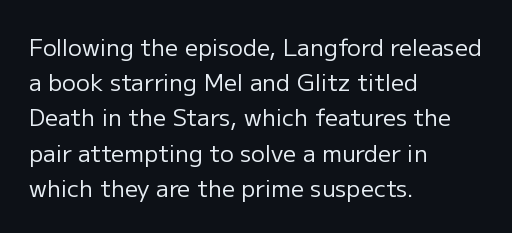
A typesetter would call this leading conventional body-copy spacing. Casual observation: everything's shoved over to the left. Counters stay open thanks to moderate or lighter strokes. The lettering stays uniformly vertical, giving the passage a roman look. No extra tracking has been applied to these lines. The gap between lines stays unmarked.
